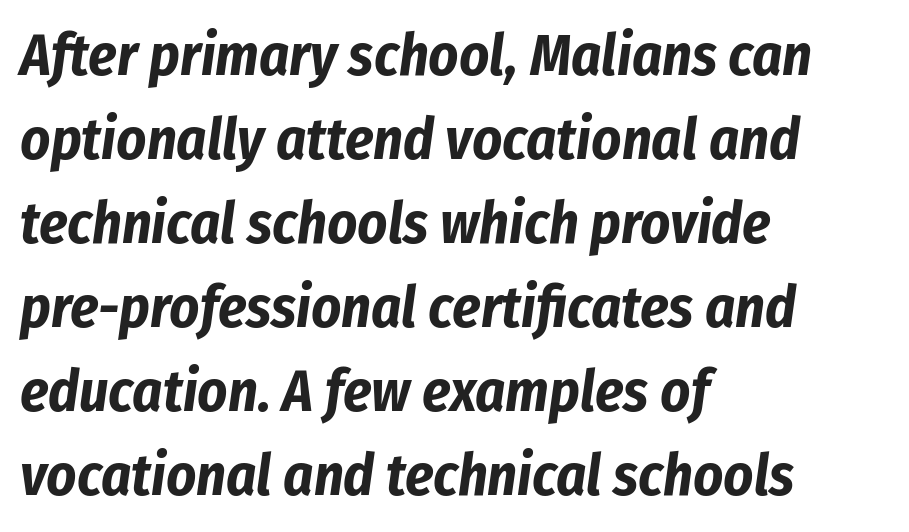
Rendered with sloped, italic letterforms. The passage is arranged the way most books set body copy — flush left. Leading: standard. The space directly below the letters is spotless.
